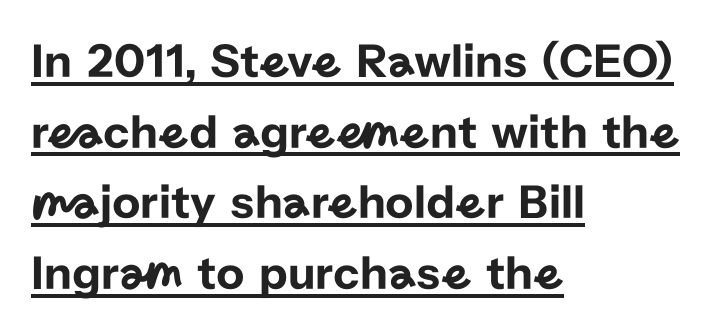
Every stem runs plumb, perpendicular to the baseline. What decoration does the sample have? An underline. Standard letterfit; no display-style spreading of the glyphs. Caption: multi-line text, flush left, ragged right. Vertical spacing — default. Varying glyph widths throughout — classic text-font behaviour.
